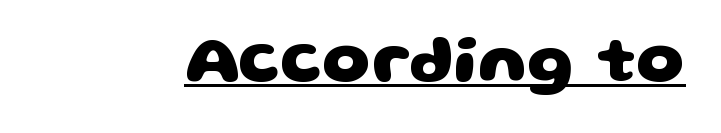
The image shows 68 px heavy, wide sans-serif type; set normal letter spacing, underlined; low stroke contrast and a large x-height.
